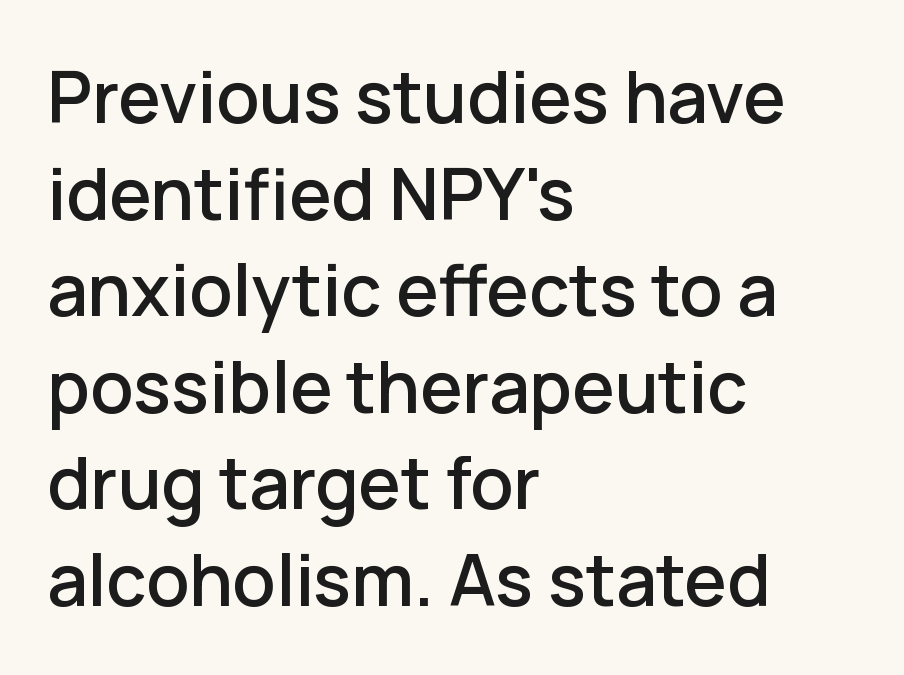
Caption: multi-line text, flush left, ragged right. To sum up the face: it is a sans, with no serifs. Does the leading feel generous? No, just average. It's the straight-up-and-down kind of type. The glyphs are unaccompanied by any horizontal stroke below them. The rendering uses natural spacing where letterforms have individual widths.
